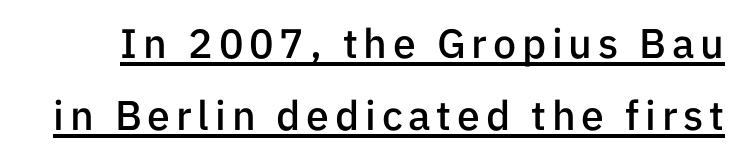
{"serif": "no", "italic": "no", "bold": "semi", "weight": "semibold", "width": "normal", "stroke_contrast": "low", "x_height": "medium", "monospaced": "no", "underline": "yes", "line_spacing_ratio": 1.76, "glyph_px": 41}
